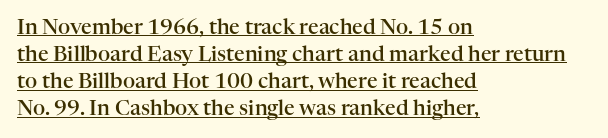
The image shows 21 px text type, upright; set left-aligned, normal line spacing (1.29x), normal letter spacing, underlined.
